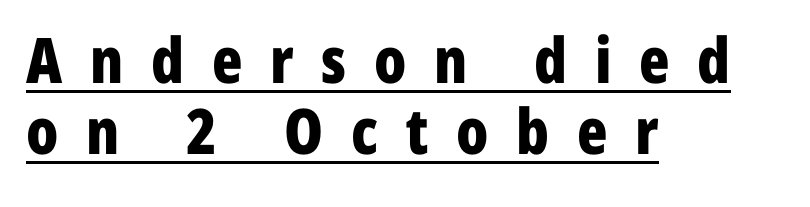
The image shows 63 px bold, condensed sans-serif type, upright; set left-aligned, tight line spacing (1.13x), unusually wide letter spacing (+0.44 em), underlined; low stroke contrast and a medium x-height.
